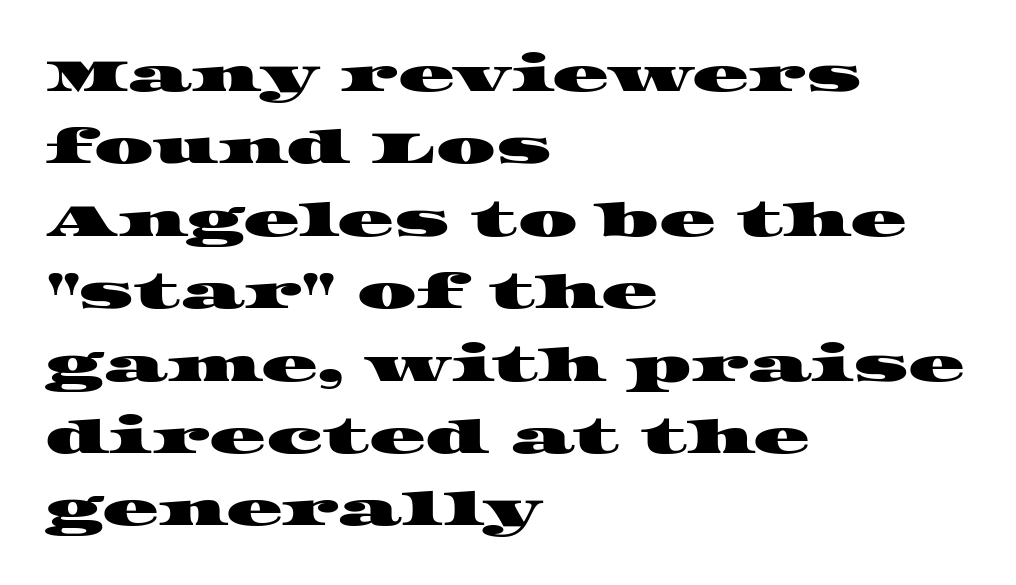
{"serif": "yes", "width": "wide", "stroke_contrast": "high", "x_height": "large", "monospaced": "no", "underline": "no", "align": "left", "line_spacing": "normal", "line_spacing_ratio": 1.54, "letter_spacing": "normal", "letter_spacing_em": 0.0, "glyph_px": 47}
